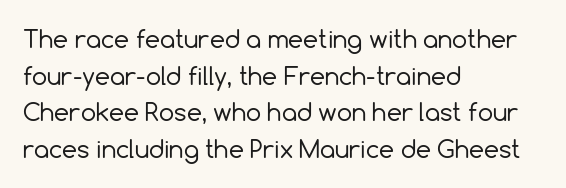
The image shows 24 px text type, upright; set left-aligned, normal line spacing (1.53x), normal letter spacing, not underlined.
